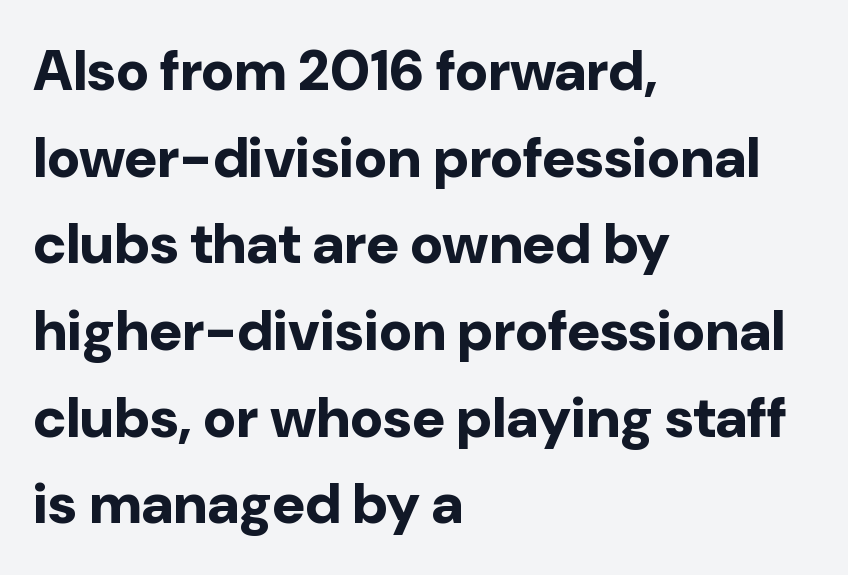
Q: Is the text bold? A: Yes.
Q: Is the text italic (slanted)? A: No, it is upright.
Q: Is the typeface a serif or a sans-serif typeface? A: Sans-serif.
Q: Is the text underlined? A: No.
Q: How is the paragraph aligned? A: Left-aligned.
Q: Is the spacing between letters normal or unusually wide? A: Normal.
Q: Is the spacing between lines tight, normal or loose? A: Normal.
Q: Width (condensed, normal, or wide)? A: Normal.
Q: Stroke contrast? A: Low.
Q: x-height? A: Medium.
Q: Monospaced? A: No.
